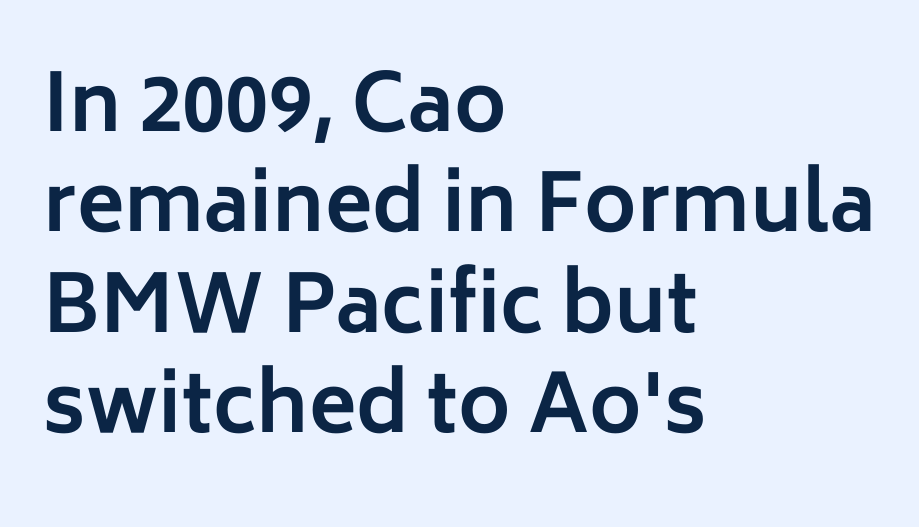
{"serif": "no", "italic": "no", "bold": "yes", "weight": "bold", "width": "normal", "stroke_contrast": "low", "x_height": "medium", "monospaced": "no", "underline": "no", "align": "left", "line_spacing": "normal", "line_spacing_ratio": 1.27, "letter_spacing": "normal", "letter_spacing_em": 0.0, "glyph_px": 79}
